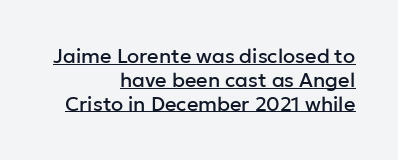
{"italic": "no", "underline": "yes", "align": "right", "line_spacing_ratio": 1.19, "letter_spacing": "normal", "letter_spacing_em": 0.0, "glyph_px": 20}
